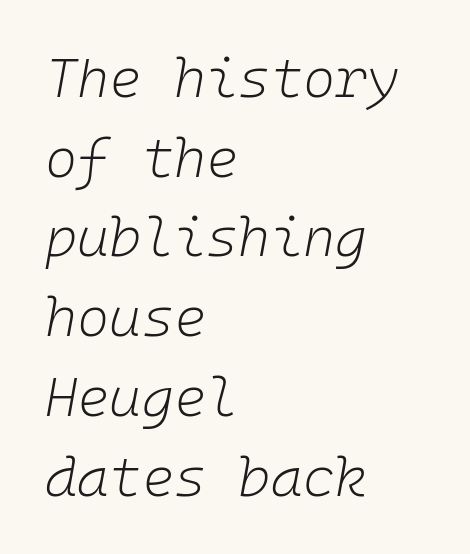
{"italic": "yes", "lean": "right", "slant_degrees": 10, "bold": "no", "weight": "light", "width": "normal", "stroke_contrast": "low", "x_height": "medium", "monospaced": "yes", "underline": "no", "align": "left", "line_spacing": "normal", "line_spacing_ratio": 1.45, "letter_spacing": "normal", "letter_spacing_em": 0.0, "glyph_px": 55}
